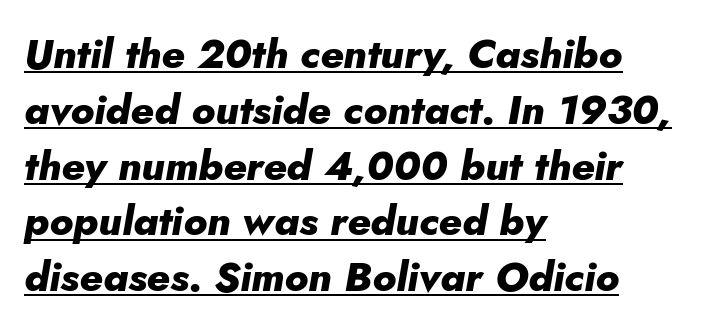
Q: Is the text bold? A: Yes.
Q: Is the text italic (slanted)? A: Yes, it leans right by about 10 degrees.
Q: Is the text underlined? A: Yes.
Q: How is the paragraph aligned? A: Left-aligned.
Q: Is the spacing between letters normal or unusually wide? A: Normal.
Q: Is the spacing between lines tight, normal or loose? A: Normal.
Q: Width (condensed, normal, or wide)? A: Normal.
Q: Stroke contrast? A: Low.
Q: x-height? A: Small.
Q: Monospaced? A: No.
